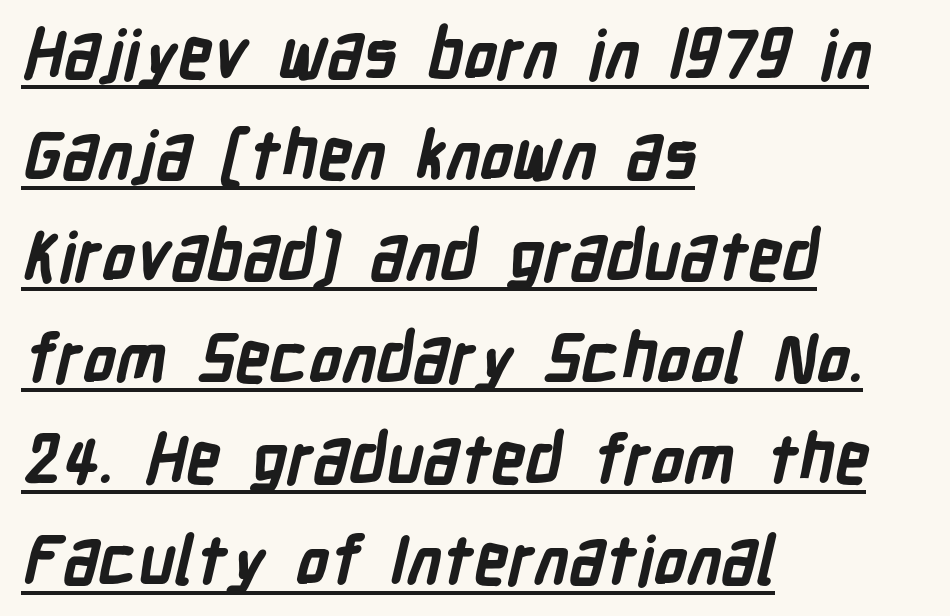
The sample's only ornament is a line tracing under the words. The passage shown is typed in a proportional face where columns would drift. All the whitespace from short lines collects on the right. What kind of face is this? One without serifs — a sans.
